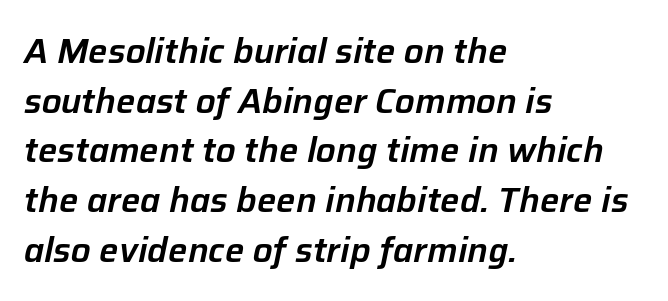
Q: Is the text italic (slanted)? A: Yes, it leans right by about 12 degrees.
Q: Is the text underlined? A: No.
Q: How is the paragraph aligned? A: Left-aligned.
Q: Is the spacing between letters normal or unusually wide? A: Normal.
Q: Is the spacing between lines tight, normal or loose? A: Normal.
Q: Width (condensed, normal, or wide)? A: Normal.
Q: Stroke contrast? A: Low.
Q: x-height? A: Medium.
Q: Monospaced? A: No.
